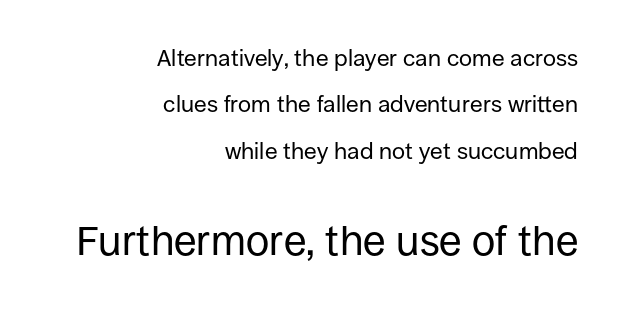
Honestly, the rows look like they've been pulled way apart. The ragged edge is on the left, which tells us the setting is flush right. The letters sit at their default tracking, neither squeezed nor spread. The block sitting lower on the canvas is the one with enlarged characters. The letters look calm and open, with moderate or lighter stems. Do the characters align in a grid? No, the font is proportional.
